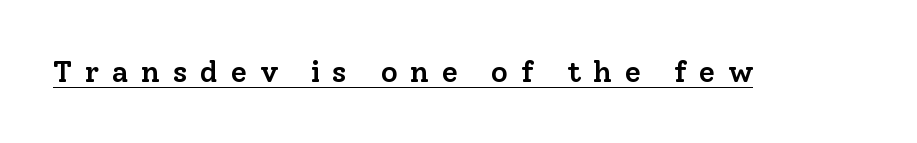
{"serif": "yes", "italic": "no", "bold": "semi", "weight": "semibold", "width": "normal", "stroke_contrast": "low", "x_height": "medium", "monospaced": "no", "underline": "yes", "letter_spacing": "wide", "letter_spacing_em": 0.41, "glyph_px": 30}
